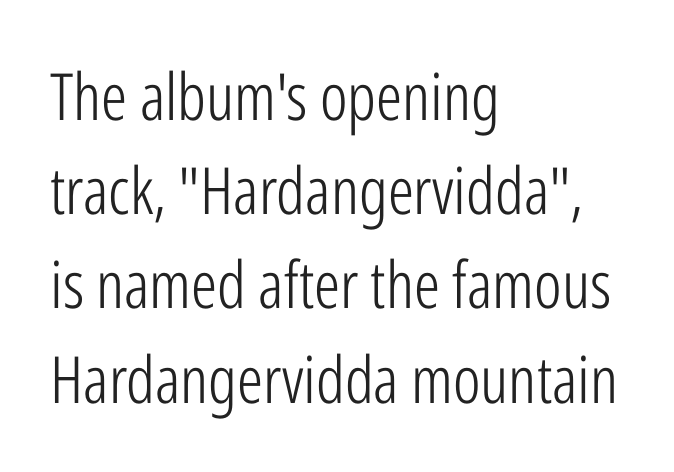
The image shows 65 px light, condensed sans-serif type, upright; set left-aligned, normal line spacing (1.45x), normal letter spacing, not underlined; low stroke contrast and a medium x-height.
